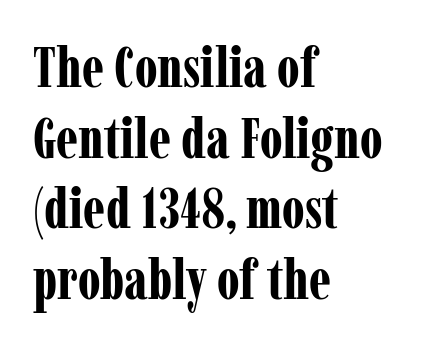
{"serif": "yes", "italic": "no", "bold": "yes", "weight": "bold", "width": "condensed", "stroke_contrast": "low", "x_height": "medium", "monospaced": "no", "underline": "no", "align": "left", "line_spacing": "normal", "line_spacing_ratio": 1.26, "letter_spacing": "normal", "letter_spacing_em": 0.0, "glyph_px": 56}
